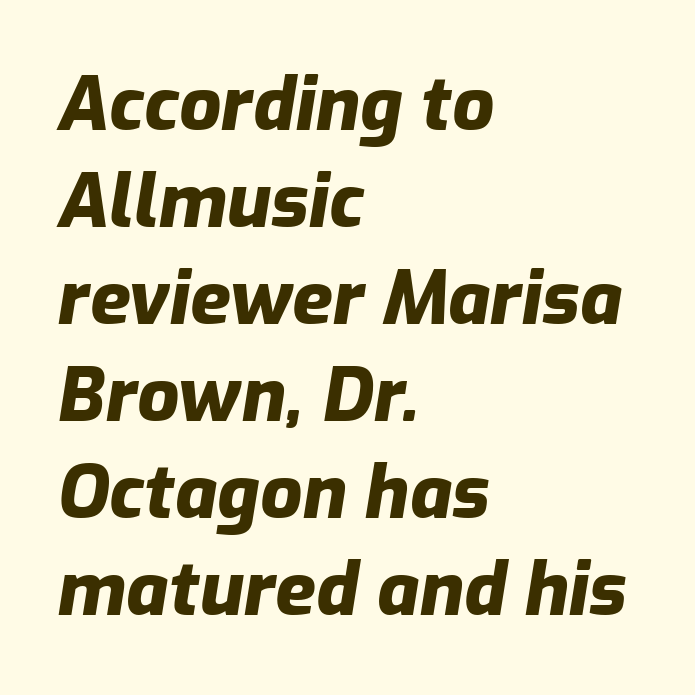
{"italic": "yes", "lean": "right", "slant_degrees": 9, "bold": "yes", "weight": "heavy", "width": "normal", "stroke_contrast": "low", "x_height": "medium", "monospaced": "no", "underline": "no", "align": "left", "line_spacing": "normal", "line_spacing_ratio": 1.31, "letter_spacing": "normal", "letter_spacing_em": 0.0, "glyph_px": 74}
